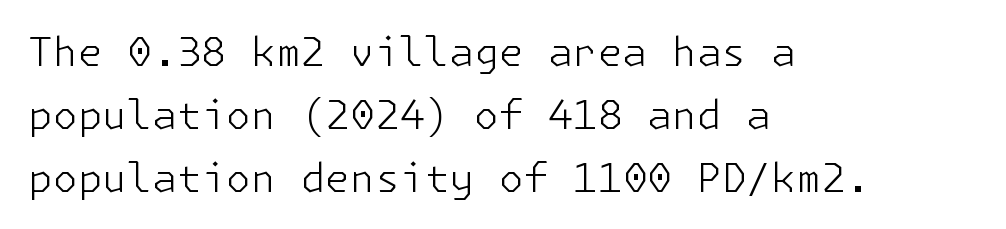
Each letter's strokes conclude bluntly, with no projecting serifs. The line-height multiplier appears to be the usual default. Short and long lines alike share a common starting point at left. A typesetter would call this zero additional tracking.
